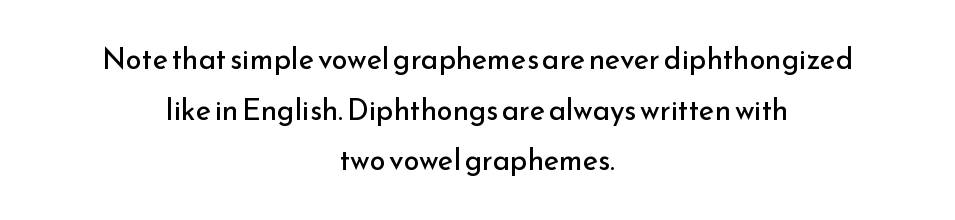
{"serif": "no", "italic": "no", "bold": "no", "weight": "regular", "width": "normal", "stroke_contrast": "low", "x_height": "small", "monospaced": "no", "underline": "no", "align": "center", "line_spacing_ratio": 1.75, "letter_spacing": "normal", "letter_spacing_em": 0.0, "glyph_px": 29}
